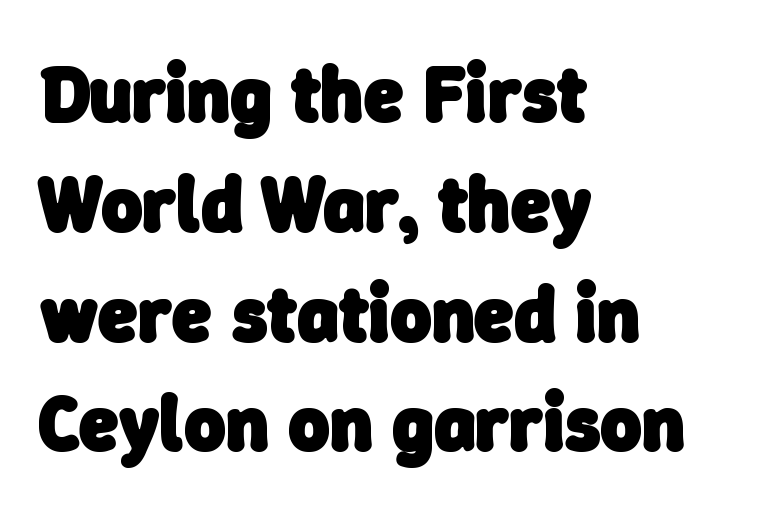
Q: Is the text bold? A: Yes.
Q: Is the typeface a serif or a sans-serif typeface? A: Sans-serif.
Q: Is the text underlined? A: No.
Q: How is the paragraph aligned? A: Left-aligned.
Q: Is the spacing between letters normal or unusually wide? A: Normal.
Q: Is the spacing between lines tight, normal or loose? A: Normal.
Q: Width (condensed, normal, or wide)? A: Normal.
Q: Stroke contrast? A: Low.
Q: x-height? A: Medium.
Q: Monospaced? A: No.
